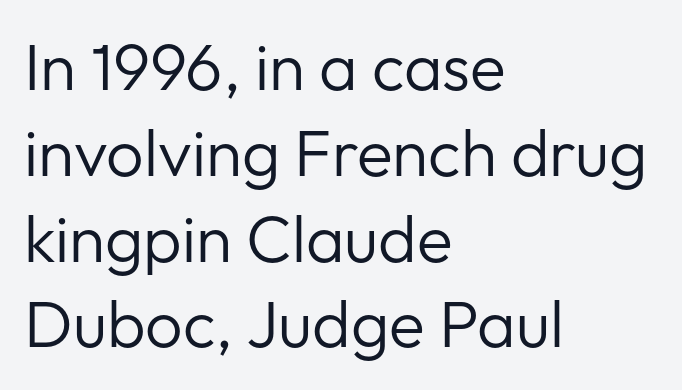
The image shows 66 px regular-weight sans-serif type, upright; set left-aligned, normal line spacing (1.3x), normal letter spacing, not underlined; low stroke contrast and a medium x-height.
